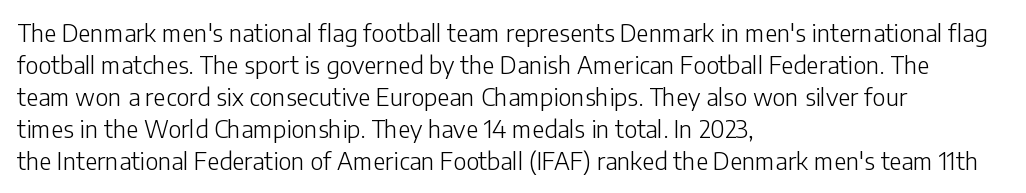
Q: Is the text bold? A: No.
Q: Is the text italic (slanted)? A: No, it is upright.
Q: Is the text underlined? A: No.
Q: How is the paragraph aligned? A: Left-aligned.
Q: Is the spacing between letters normal or unusually wide? A: Normal.
Q: Is the spacing between lines tight, normal or loose? A: Normal.
